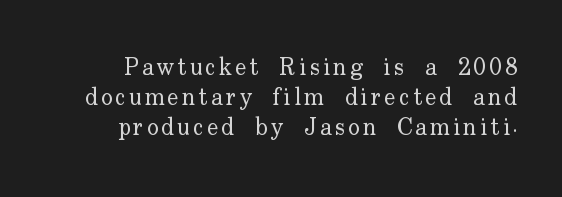
Q: Is the text bold? A: No.
Q: Is the text italic (slanted)? A: No, it is upright.
Q: Is the text underlined? A: No.
Q: How is the paragraph aligned? A: Right-aligned.
Q: Is the spacing between lines tight, normal or loose? A: Normal.
